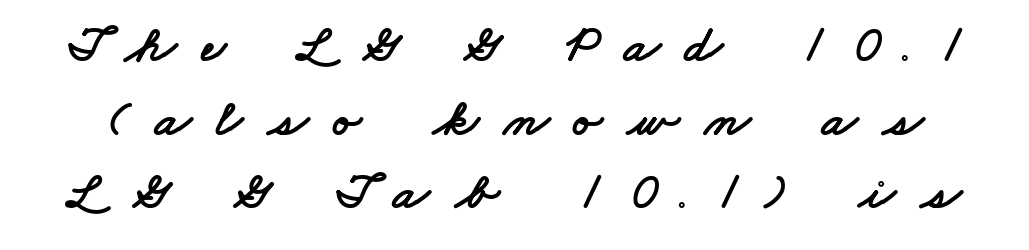
The image shows 53 px wide sans-serif type; set normal line spacing (1.39x), unusually wide letter spacing (+0.47 em), not underlined; low stroke contrast and a small x-height.
